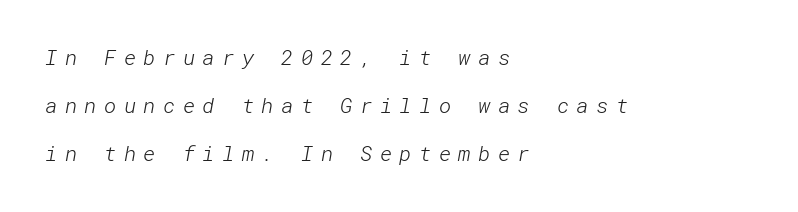
Q: Is the text bold? A: No.
Q: Is the text underlined? A: No.
Q: How is the paragraph aligned? A: Left-aligned.
Q: Is the spacing between letters normal or unusually wide? A: Unusually wide.
Q: Is the spacing between lines tight, normal or loose? A: Loose.
